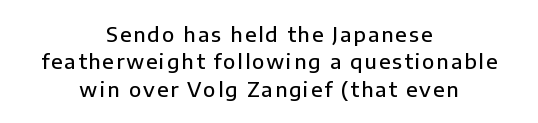
Italic: no, the glyphs are upright roman. This sample is center-justified, so both line endings float freely. In terms of weight, the rendering is demibold, just under bold. Baseline-to-baseline distance is the conventional proportion of letter height.
